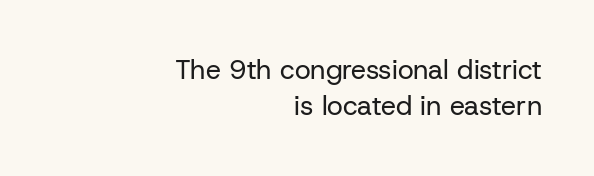
{"italic": "no", "bold": "no", "underline": "no", "align": "right", "line_spacing": "normal", "line_spacing_ratio": 1.35, "letter_spacing": "normal", "letter_spacing_em": 0.0, "glyph_px": 27}
